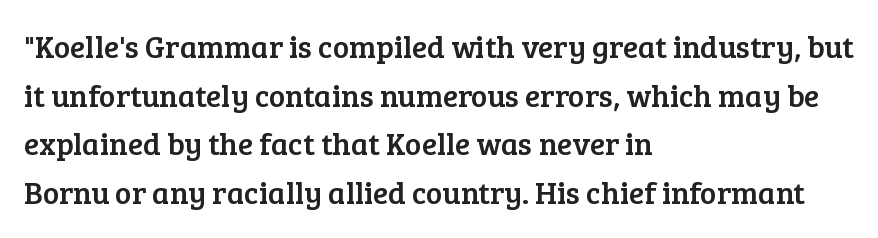
Tracking here is standard; glyphs follow each other at the usual distance. Normally led — the rows are evenly, conventionally spaced. A roman cut, with each character standing at attention. The passage is arranged the way most books set body copy — flush left. The zone under the glyphs is completely vacant. The letters advance in unequal steps, a hallmark of proportional type.
